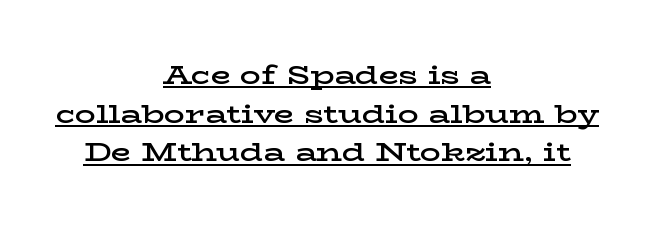
{"italic": "no", "bold": "semi", "underline": "yes", "align": "center", "line_spacing": "normal", "line_spacing_ratio": 1.49, "letter_spacing": "normal", "letter_spacing_em": 0.0, "glyph_px": 26}
